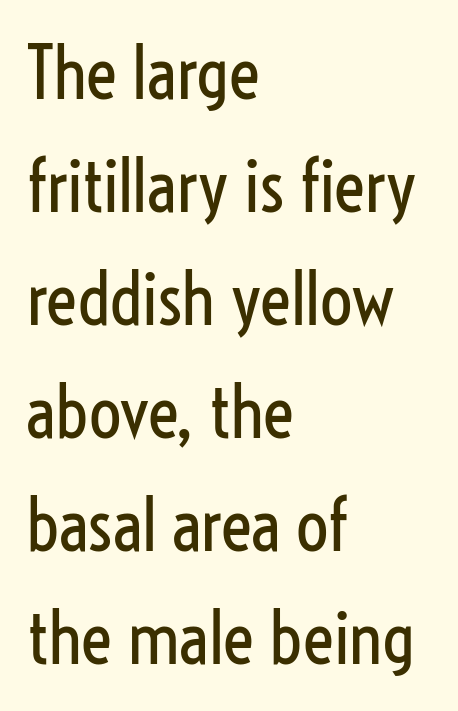
The image shows 72 px regular-weight, condensed sans-serif type, upright; set left-aligned, normal line spacing (1.57x), normal letter spacing, not underlined; low stroke contrast and a medium x-height.
